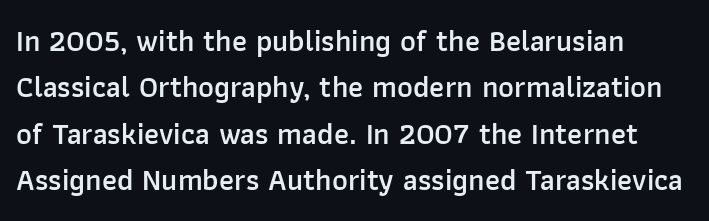
Nothing unusual about the tracking: characters are spaced as the font intends. Type without underlining. Horizontal alignment here is leftward, the default for most running prose. Serif or sans? Sans — the stroke terminals are bare.
